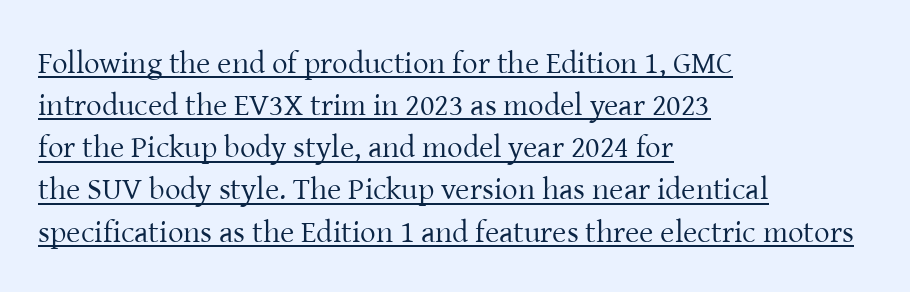
Is the type heavy? It reads as light-to-regular instead. You could not count columns in this text — the font is proportionally spaced. The setting favours the left margin, as ordinary paragraphs usually do. What's the leading like? Ordinary, nothing unusual.
